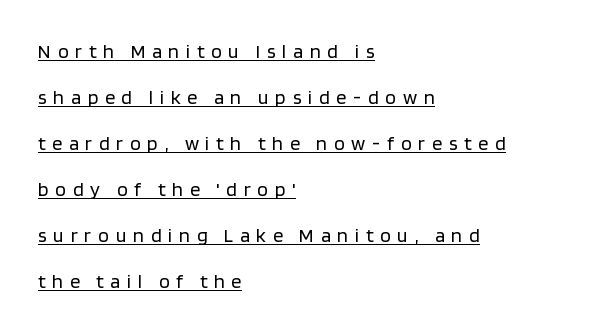
The image shows 20 px text type, upright; set left-aligned, loose line spacing (2.3x), unusually wide letter spacing (+0.33 em), underlined.
